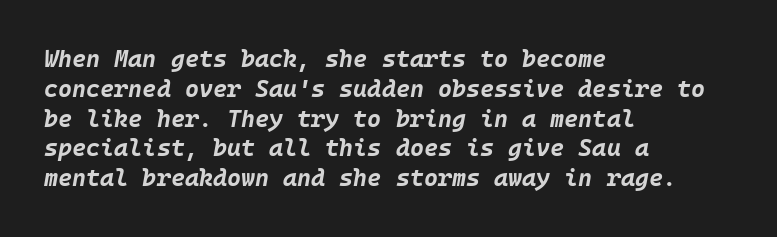
{"italic": "yes", "lean": "right", "slant_degrees": 10, "bold": "yes", "underline": "no", "align": "left", "line_spacing_ratio": 1.24, "letter_spacing": "normal", "letter_spacing_em": 0.0, "glyph_px": 24}
